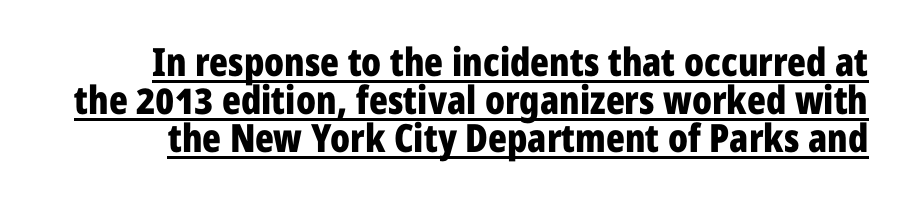
The image shows 39 px bold, condensed sans-serif type, upright; set tight line spacing (0.97x), normal letter spacing, underlined; low stroke contrast and a medium x-height.
